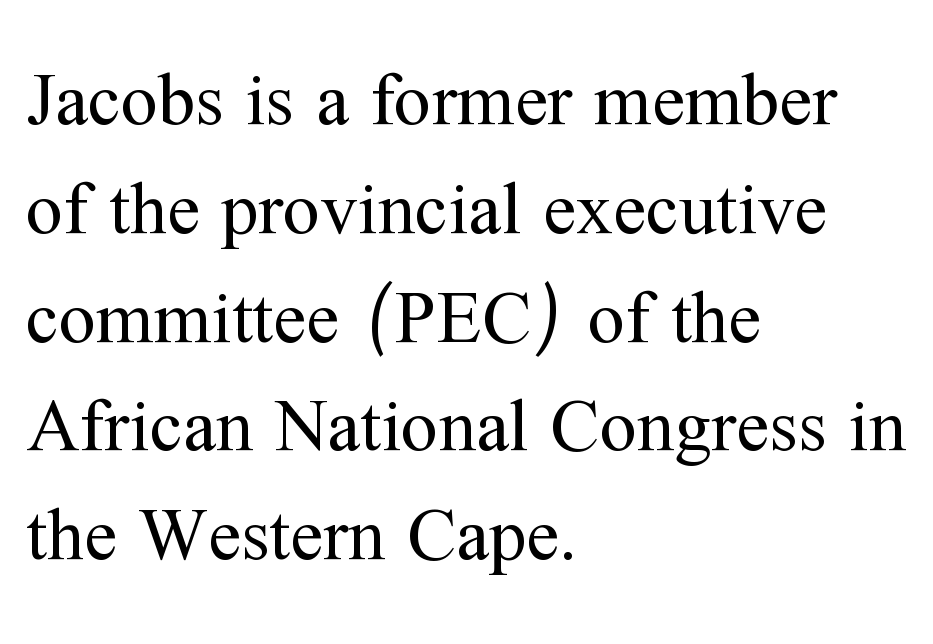
The image shows 74 px regular-weight serif type, upright; set left-aligned, normal line spacing (1.47x), normal letter spacing, not underlined; medium stroke contrast and a medium x-height.
